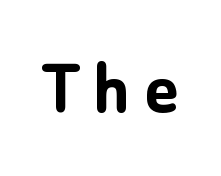
The face used here is proportionally spaced, like ordinary book or web type. Underlining? Definitely not there. Are there feet on the stems? There aren't — it's a sans. The glyphs have the mass of a bold cut.
